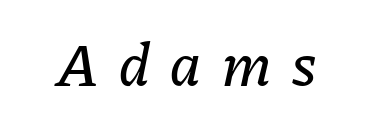
{"italic": "yes", "lean": "right", "slant_degrees": 11, "width": "normal", "stroke_contrast": "low", "x_height": "medium", "monospaced": "no", "underline": "no", "letter_spacing": "wide", "letter_spacing_em": 0.34, "glyph_px": 60}
